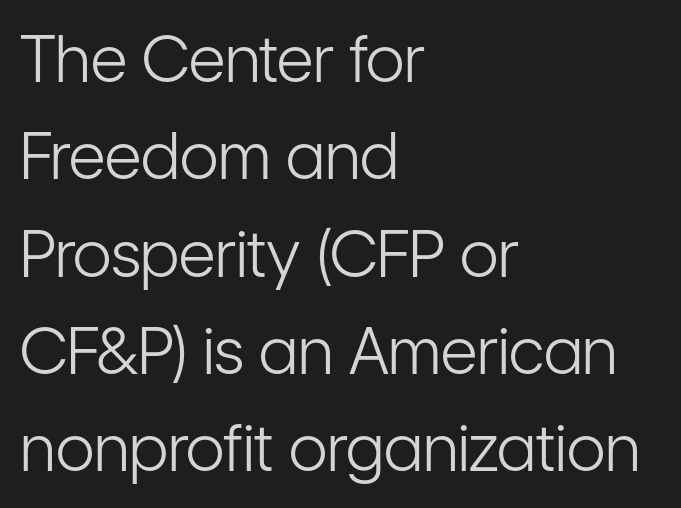
Unlike italic type, these characters show no tilt at all. A bare baseline throughout the passage. The rag falls on the right side of this text block. The designer left line spacing at the default. No heavy texture on the line: the type isn't bold.
